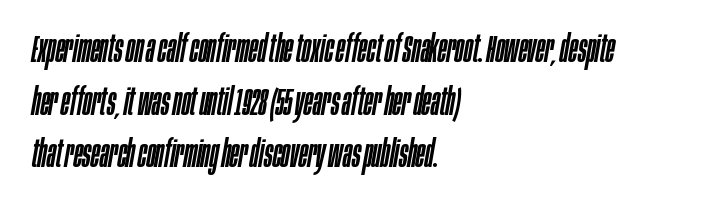
{"italic": "yes", "lean": "right", "slant_degrees": 10, "width": "condensed", "stroke_contrast": "low", "x_height": "large", "monospaced": "no", "underline": "no", "align": "left", "line_spacing": "normal", "line_spacing_ratio": 1.42, "letter_spacing": "normal", "letter_spacing_em": 0.0, "glyph_px": 37}
